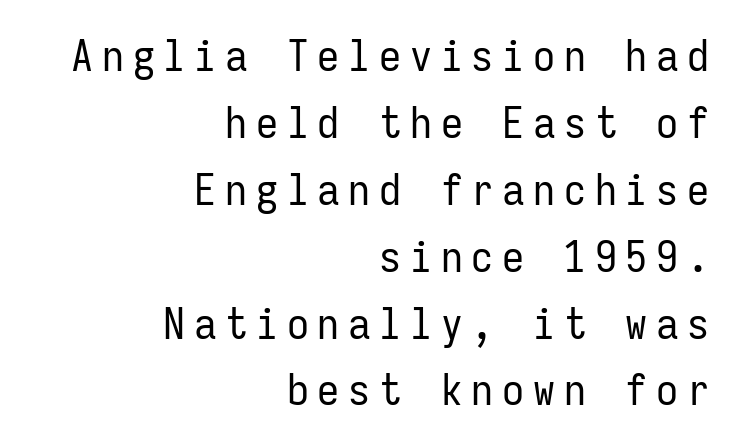
The image shows 44 px regular-weight, condensed sans-serif type, upright, monospaced; set right-aligned, normal line spacing (1.52x), unusually wide letter spacing (+0.2 em), not underlined; low stroke contrast and a medium x-height.
